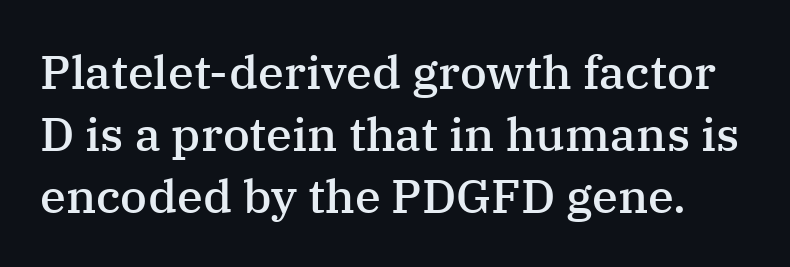
The image shows 47 px semibold serif type, upright; set normal line spacing (1.32x), normal letter spacing, not underlined; medium stroke contrast and a medium x-height.
